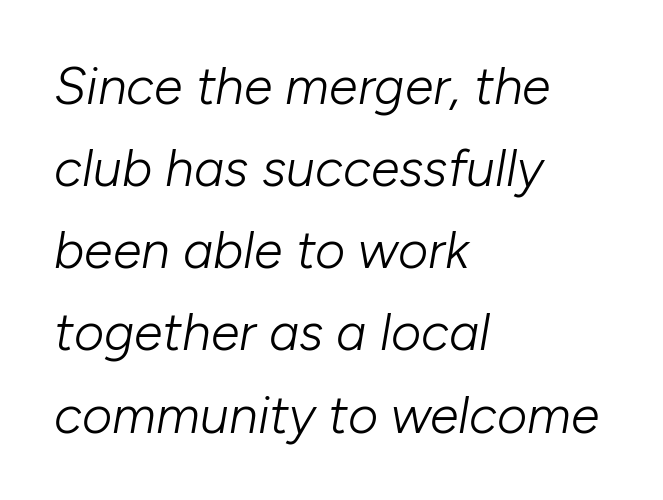
Q: Is the text bold? A: No.
Q: Is the text italic (slanted)? A: Yes, it leans right by about 10 degrees.
Q: Is the text underlined? A: No.
Q: How is the paragraph aligned? A: Left-aligned.
Q: Is the spacing between letters normal or unusually wide? A: Normal.
Q: Is the spacing between lines tight, normal or loose? A: Normal.
Q: Width (condensed, normal, or wide)? A: Normal.
Q: Stroke contrast? A: Low.
Q: x-height? A: Medium.
Q: Monospaced? A: No.
